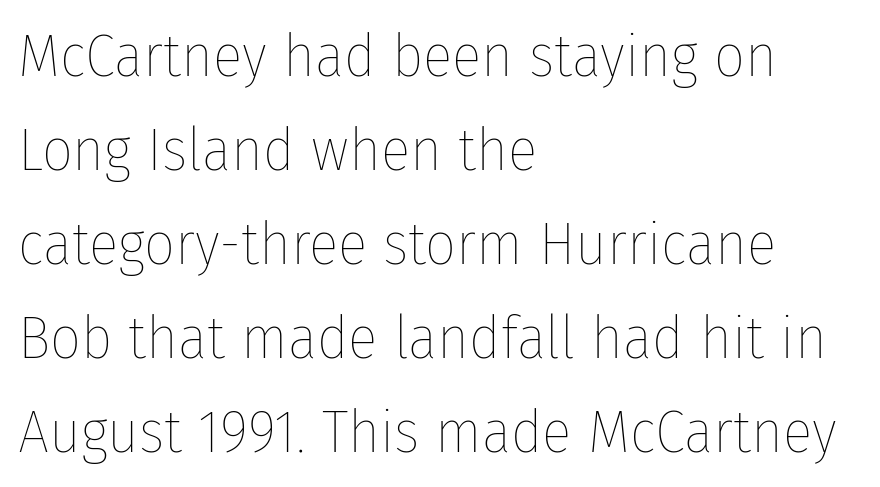
The image shows 61 px thin, condensed type, upright; set left-aligned, normal line spacing (1.54x), normal letter spacing, not underlined; low stroke contrast and a medium x-height.
